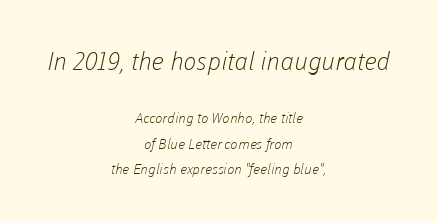
The gap between lines stays unmarked. Caption: standard tracking, unaltered. Block one is the big one; block two sits smaller underneath. Each line is balanced around a shared central axis.
